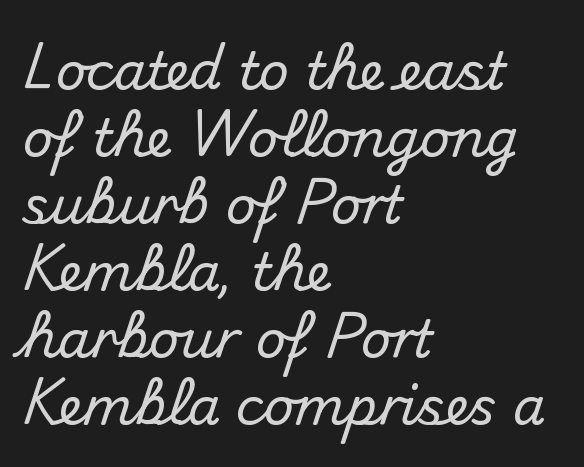
{"serif": "no", "width": "normal", "stroke_contrast": "medium", "x_height": "small", "monospaced": "no", "underline": "no", "align": "left", "line_spacing": "normal", "line_spacing_ratio": 1.29, "letter_spacing": "normal", "letter_spacing_em": 0.0, "glyph_px": 52}
